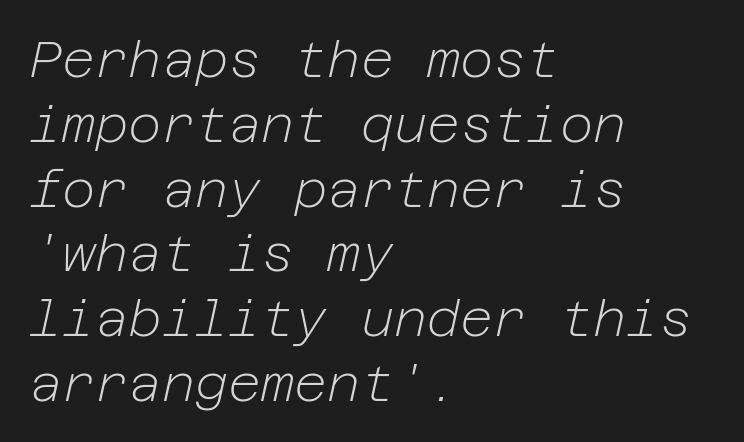
{"italic": "yes", "lean": "right", "slant_degrees": 12, "bold": "no", "weight": "light", "width": "normal", "stroke_contrast": "low", "x_height": "medium", "underline": "no", "align": "left", "line_spacing": "normal", "line_spacing_ratio": 1.27, "letter_spacing": "normal", "letter_spacing_em": 0.0, "glyph_px": 51}
